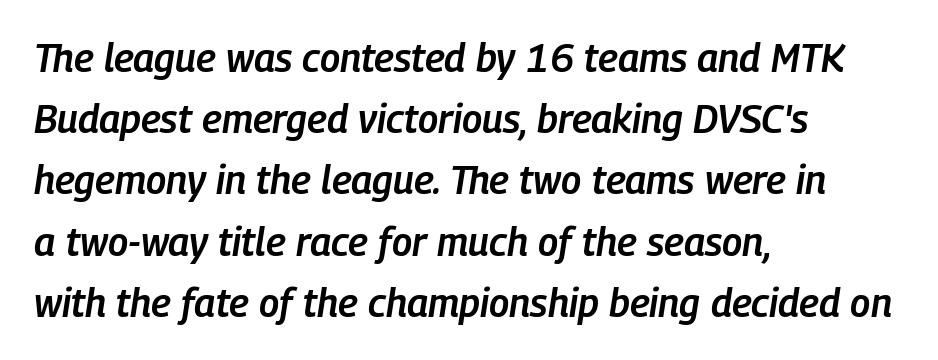
{"italic": "yes", "lean": "right", "slant_degrees": 9, "bold": "semi", "weight": "semibold", "width": "condensed", "stroke_contrast": "low", "x_height": "medium", "monospaced": "no", "underline": "no", "align": "left", "line_spacing": "normal", "line_spacing_ratio": 1.57, "letter_spacing": "normal", "letter_spacing_em": 0.0, "glyph_px": 39}
